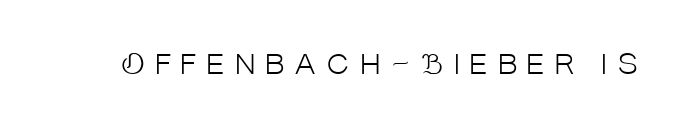
{"italic": "no", "bold": "no", "underline": "no", "letter_spacing": "wide", "letter_spacing_em": 0.39, "glyph_px": 27}
